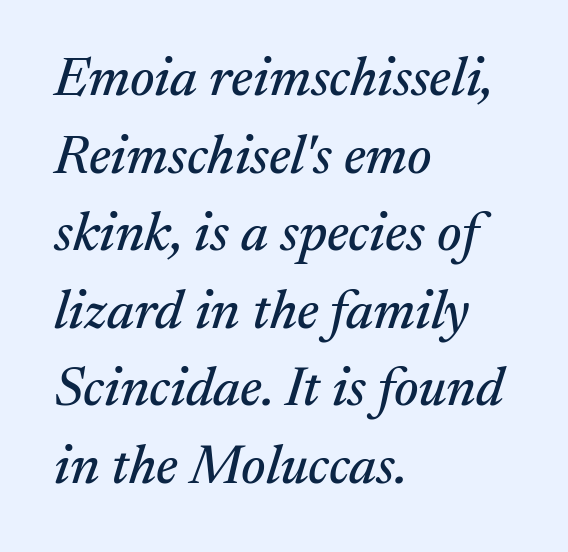
{"serif": "yes", "italic": "yes", "lean": "right", "slant_degrees": 17, "width": "normal", "stroke_contrast": "medium", "x_height": "medium", "monospaced": "no", "underline": "no", "align": "left", "line_spacing": "normal", "line_spacing_ratio": 1.41, "letter_spacing": "normal", "letter_spacing_em": 0.0, "glyph_px": 55}
